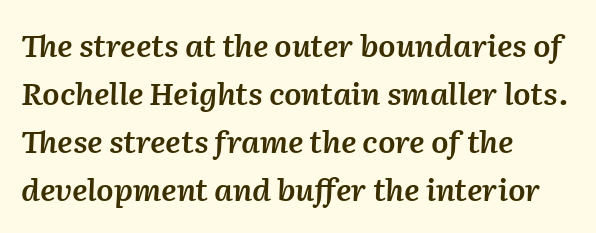
Q: Is the text bold? A: Semi-bold.
Q: Is the text italic (slanted)? A: Yes, it leans right by about 2 degrees.
Q: Is the text underlined? A: No.
Q: How is the paragraph aligned? A: Left-aligned.
Q: Is the spacing between letters normal or unusually wide? A: Normal.
Q: Is the spacing between lines tight, normal or loose? A: Normal.
Q: Width (condensed, normal, or wide)? A: Normal.
Q: Stroke contrast? A: Medium.
Q: x-height? A: Medium.
Q: Monospaced? A: No.
